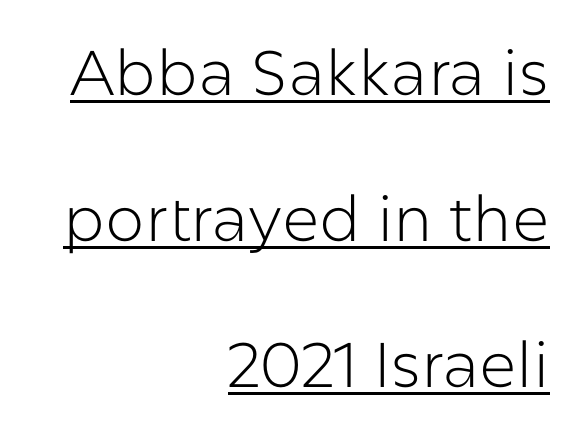
{"serif": "no", "italic": "no", "bold": "no", "weight": "light", "width": "normal", "stroke_contrast": "low", "x_height": "medium", "monospaced": "no", "underline": "yes", "align": "right", "line_spacing": "loose", "line_spacing_ratio": 2.32, "letter_spacing": "normal", "letter_spacing_em": 0.0, "glyph_px": 63}
